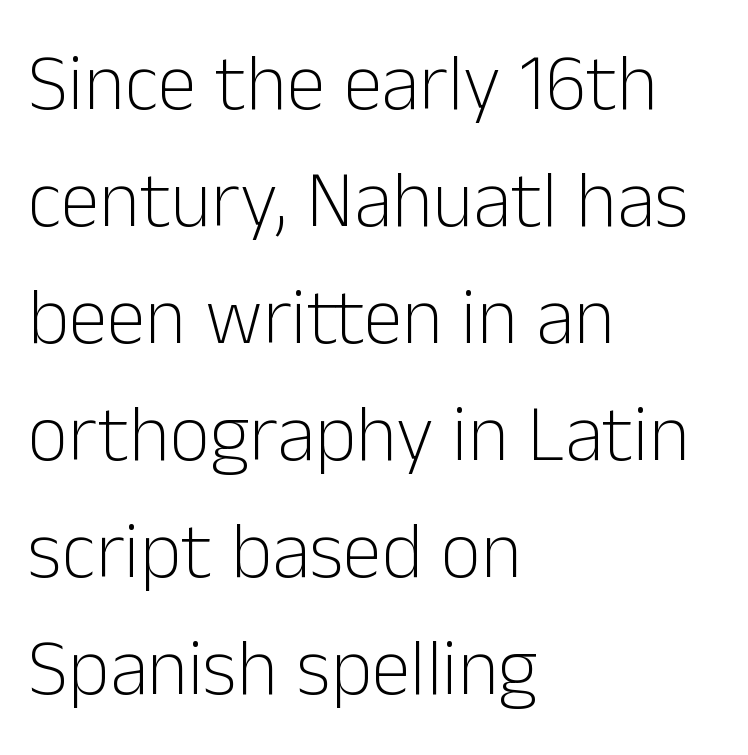
{"serif": "no", "italic": "no", "bold": "no", "weight": "light", "width": "normal", "stroke_contrast": "low", "x_height": "medium", "monospaced": "no", "underline": "no", "align": "left", "line_spacing": "normal", "line_spacing_ratio": 1.48, "letter_spacing": "normal", "letter_spacing_em": 0.0, "glyph_px": 79}
